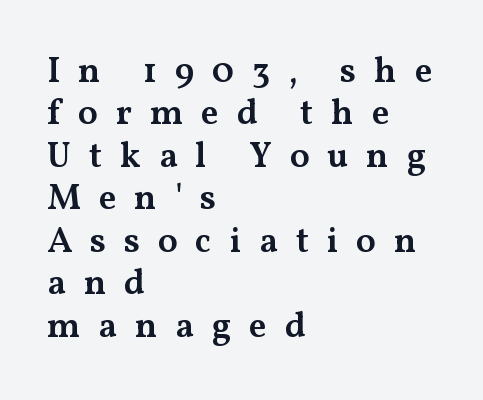
Q: Is the text bold? A: Semi-bold.
Q: Is the text italic (slanted)? A: No, it is upright.
Q: Is the typeface a serif or a sans-serif typeface? A: Serif.
Q: Is the text underlined? A: No.
Q: How is the paragraph aligned? A: Left-aligned.
Q: Is the spacing between letters normal or unusually wide? A: Unusually wide.
Q: Width (condensed, normal, or wide)? A: Wide.
Q: Stroke contrast? A: Medium.
Q: x-height? A: Medium.
Q: Monospaced? A: No.
